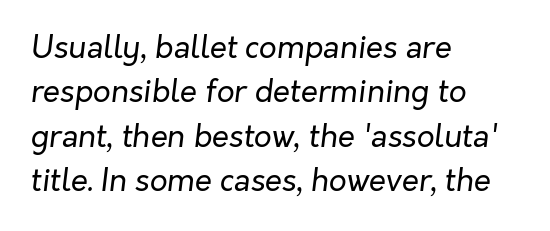
Q: Is the text bold? A: No.
Q: Is the text italic (slanted)? A: Yes, it leans right by about 7 degrees.
Q: Is the text underlined? A: No.
Q: How is the paragraph aligned? A: Left-aligned.
Q: Is the spacing between letters normal or unusually wide? A: Normal.
Q: Is the spacing between lines tight, normal or loose? A: Normal.
Q: Width (condensed, normal, or wide)? A: Normal.
Q: Stroke contrast? A: Low.
Q: x-height? A: Medium.
Q: Monospaced? A: No.
